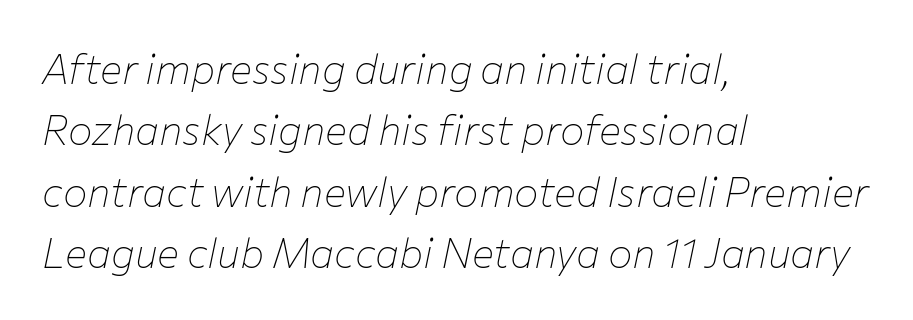
{"italic": "yes", "lean": "right", "slant_degrees": 12, "bold": "no", "weight": "thin", "width": "normal", "stroke_contrast": "low", "x_height": "medium", "monospaced": "no", "underline": "no", "align": "left", "line_spacing": "normal", "line_spacing_ratio": 1.5, "letter_spacing": "normal", "letter_spacing_em": 0.0, "glyph_px": 41}
